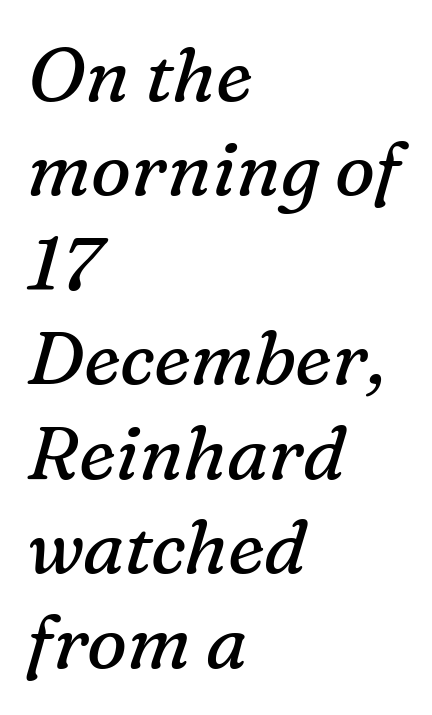
Q: Is the text bold? A: No.
Q: Is the text italic (slanted)? A: Yes, it leans right by about 16 degrees.
Q: Is the typeface a serif or a sans-serif typeface? A: Serif.
Q: Is the text underlined? A: No.
Q: How is the paragraph aligned? A: Left-aligned.
Q: Is the spacing between letters normal or unusually wide? A: Normal.
Q: Is the spacing between lines tight, normal or loose? A: Normal.
Q: Width (condensed, normal, or wide)? A: Normal.
Q: Stroke contrast? A: Medium.
Q: x-height? A: Medium.
Q: Monospaced? A: No.
